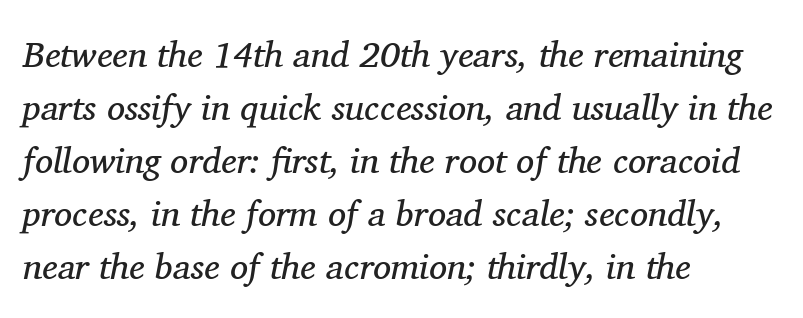
{"serif": "yes", "italic": "yes", "lean": "right", "slant_degrees": 11, "bold": "no", "weight": "regular", "width": "normal", "stroke_contrast": "medium", "x_height": "medium", "monospaced": "no", "underline": "no", "align": "left", "line_spacing": "normal", "line_spacing_ratio": 1.47, "letter_spacing": "normal", "letter_spacing_em": 0.0, "glyph_px": 36}
